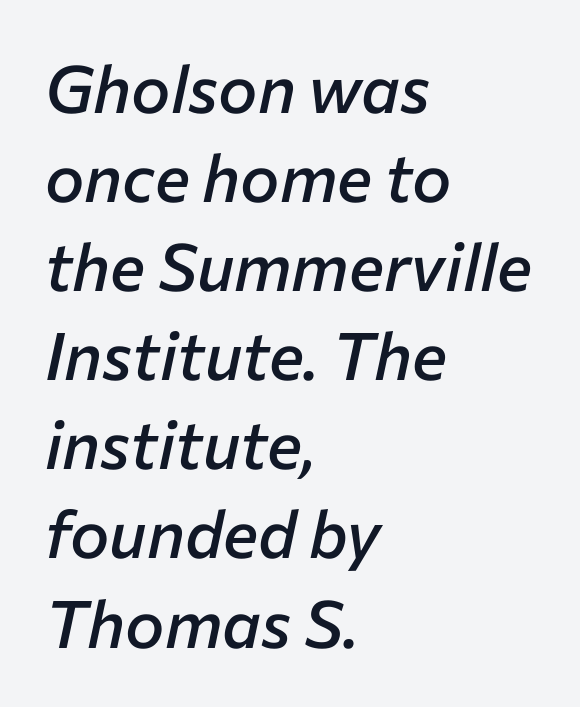
The image shows 66 px semibold type, italic (leaning right); set left-aligned, normal line spacing (1.35x), normal letter spacing, not underlined; low stroke contrast and a medium x-height.
